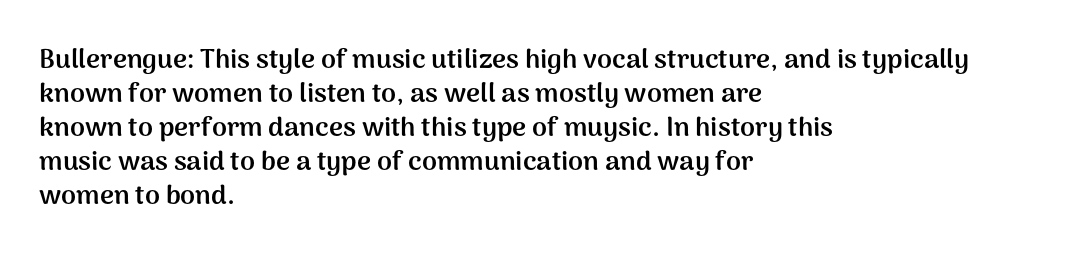
{"italic": "no", "bold": "yes", "underline": "no", "align": "left", "line_spacing": "normal", "line_spacing_ratio": 1.26, "letter_spacing": "normal", "letter_spacing_em": 0.0, "glyph_px": 27}
